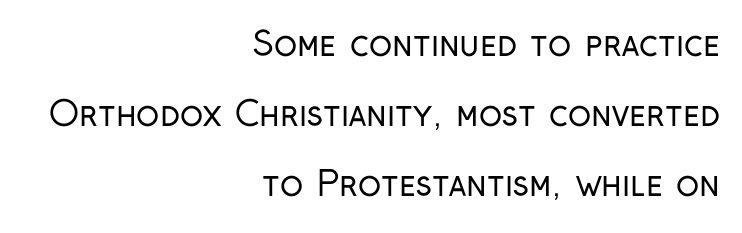
{"serif": "no", "italic": "no", "bold": "no", "weight": "regular", "width": "condensed", "stroke_contrast": "low", "x_height": "medium", "monospaced": "no", "underline": "no", "align": "right", "line_spacing": "loose", "line_spacing_ratio": 2.06, "letter_spacing": "normal", "letter_spacing_em": 0.0, "glyph_px": 34}
